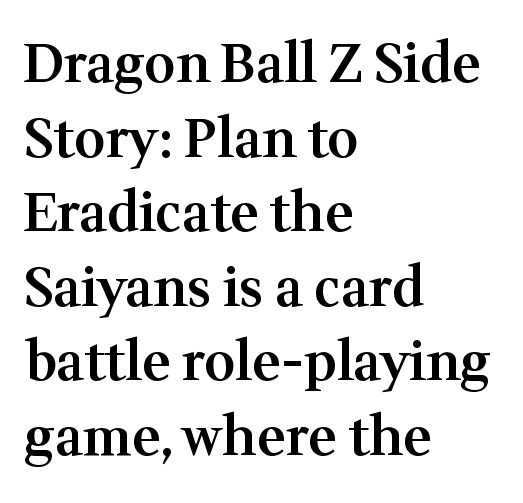
Q: Is the text bold? A: Semi-bold.
Q: Is the text italic (slanted)? A: No, it is upright.
Q: Is the typeface a serif or a sans-serif typeface? A: Serif.
Q: Is the text underlined? A: No.
Q: How is the paragraph aligned? A: Left-aligned.
Q: Is the spacing between letters normal or unusually wide? A: Normal.
Q: Is the spacing between lines tight, normal or loose? A: Normal.
Q: Width (condensed, normal, or wide)? A: Normal.
Q: Stroke contrast? A: Medium.
Q: x-height? A: Medium.
Q: Monospaced? A: No.
